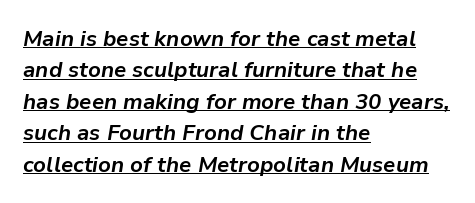
Q: Is the text bold? A: Yes.
Q: Is the text italic (slanted)? A: Yes, it leans right by about 9 degrees.
Q: Is the text underlined? A: Yes.
Q: How is the paragraph aligned? A: Left-aligned.
Q: Is the spacing between letters normal or unusually wide? A: Normal.
Q: Is the spacing between lines tight, normal or loose? A: Normal.
